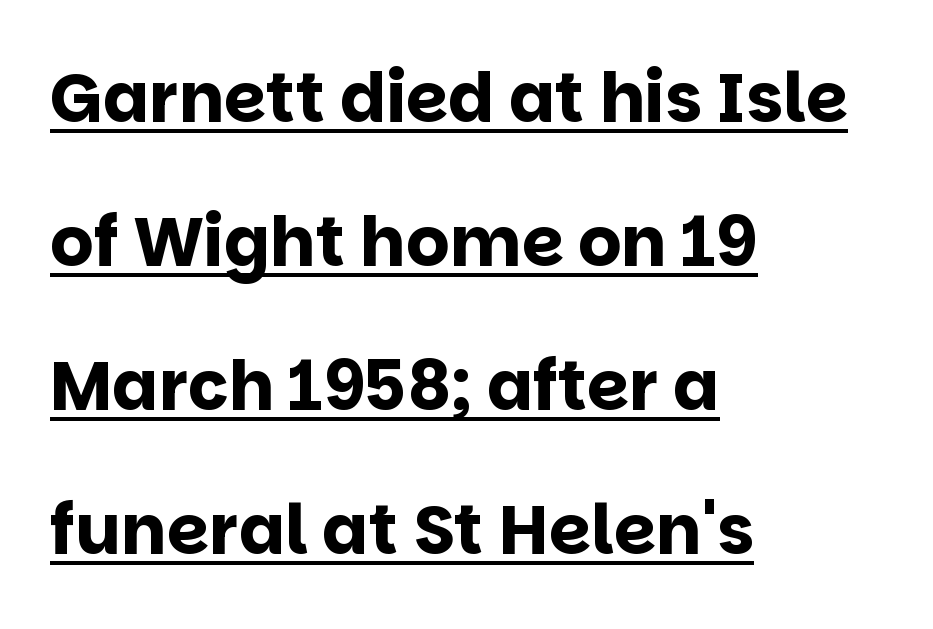
The ragged edge is on the right, which tells us the setting is flush left. A baseline rule has been typeset under these characters. Baseline-to-baseline distance is far greater than the letter height. A typesetter would mark this as roman, not italic. The horizontal fit of the characters is conventional and even. Heavy, bold letterforms.
